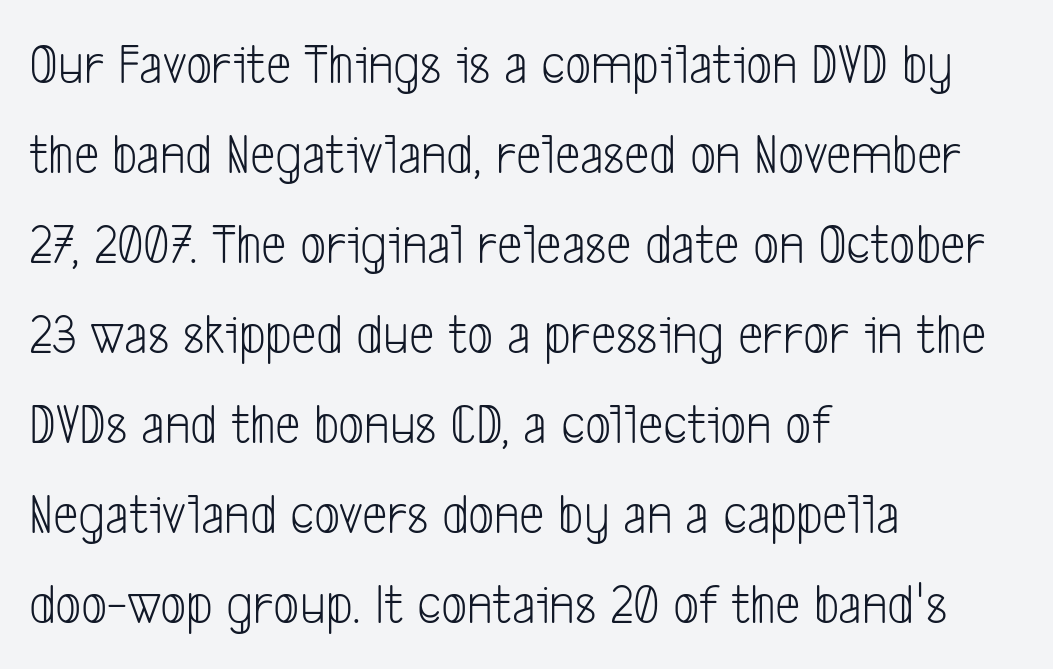
{"serif": "no", "bold": "no", "weight": "light", "width": "condensed", "stroke_contrast": "low", "x_height": "medium", "monospaced": "no", "underline": "no", "align": "left", "line_spacing": "normal", "line_spacing_ratio": 1.58, "letter_spacing": "normal", "letter_spacing_em": 0.0, "glyph_px": 57}
